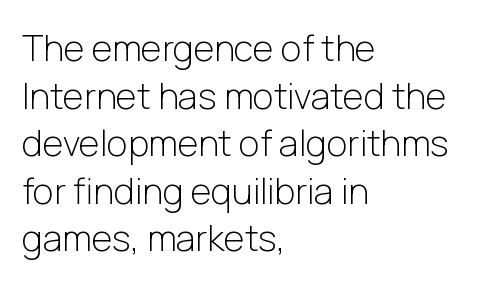
{"serif": "no", "italic": "no", "bold": "no", "weight": "light", "width": "normal", "stroke_contrast": "low", "x_height": "medium", "monospaced": "no", "underline": "no", "align": "left", "line_spacing": "normal", "line_spacing_ratio": 1.32, "letter_spacing": "normal", "letter_spacing_em": 0.0, "glyph_px": 36}
